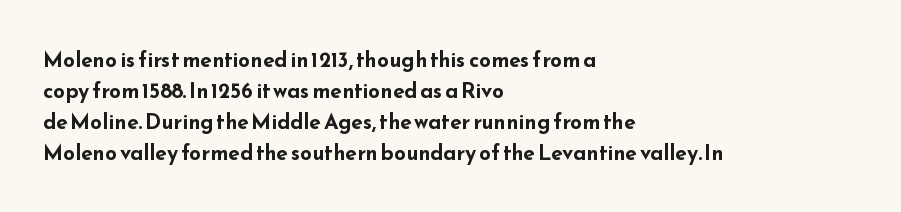
{"italic": "no", "bold": "yes", "underline": "no", "align": "left", "line_spacing": "normal", "line_spacing_ratio": 1.47, "letter_spacing": "normal", "letter_spacing_em": 0.0, "glyph_px": 21}
